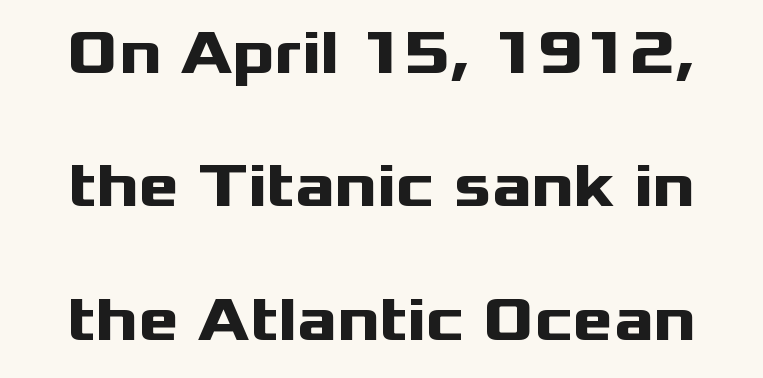
Q: Is the text bold? A: Yes.
Q: Is the text italic (slanted)? A: No, it is upright.
Q: Is the typeface a serif or a sans-serif typeface? A: Sans-serif.
Q: Is the text underlined? A: No.
Q: Is the spacing between letters normal or unusually wide? A: Normal.
Q: Is the spacing between lines tight, normal or loose? A: Loose.
Q: Width (condensed, normal, or wide)? A: Wide.
Q: Stroke contrast? A: Medium.
Q: x-height? A: Medium.
Q: Monospaced? A: No.
